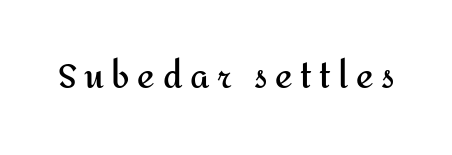
Q: Is the text bold? A: Yes.
Q: Is the text italic (slanted)? A: No, it is upright.
Q: Is the typeface a serif or a sans-serif typeface? A: Sans-serif.
Q: Is the text underlined? A: No.
Q: Is the spacing between letters normal or unusually wide? A: Unusually wide.
Q: Width (condensed, normal, or wide)? A: Normal.
Q: Stroke contrast? A: Medium.
Q: x-height? A: Medium.
Q: Monospaced? A: No.
